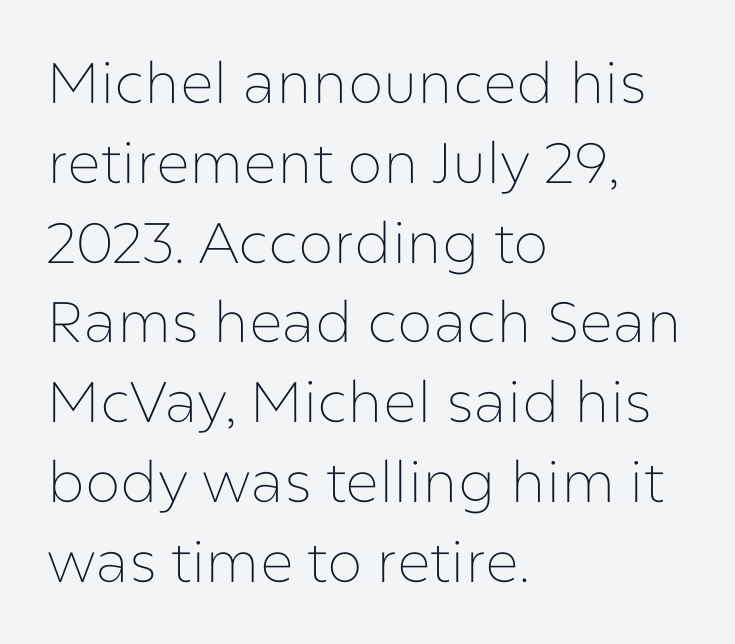
{"serif": "no", "italic": "no", "bold": "no", "weight": "thin", "width": "normal", "stroke_contrast": "low", "x_height": "medium", "monospaced": "no", "underline": "no", "align": "left", "line_spacing": "normal", "line_spacing_ratio": 1.4, "letter_spacing": "normal", "letter_spacing_em": 0.0, "glyph_px": 57}
